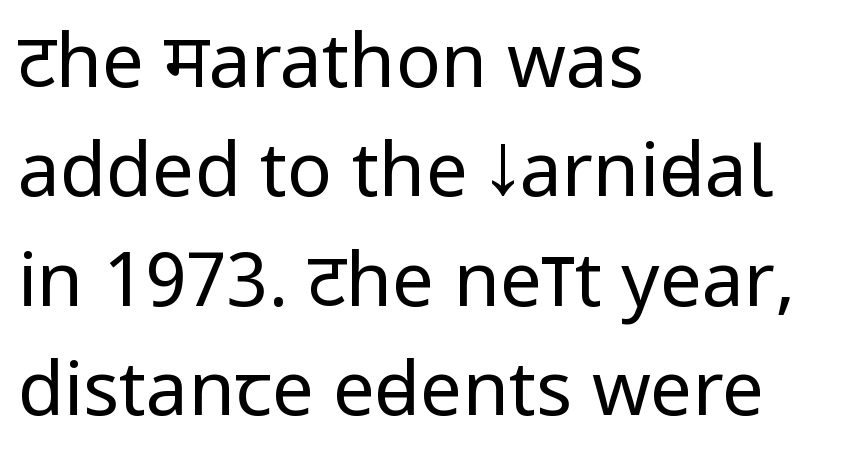
Stroke mass is kept to a normal reading level or below. Letter spacing: default. Successive baselines arrive at the customary interval. Line starts are locked; line ends wander.
